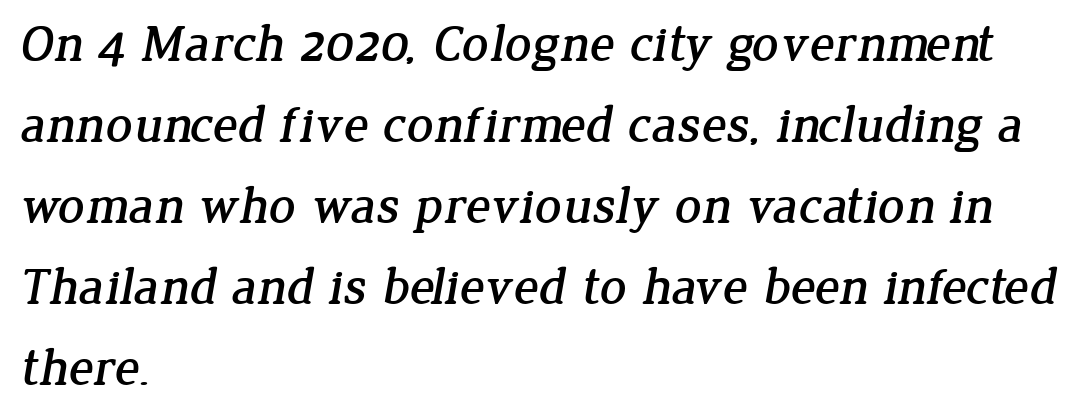
{"serif": "yes", "width": "normal", "stroke_contrast": "low", "x_height": "medium", "monospaced": "no", "underline": "no", "align": "left", "line_spacing": "normal", "line_spacing_ratio": 1.56, "letter_spacing": "normal", "letter_spacing_em": 0.0, "glyph_px": 52}
